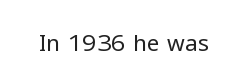
The type is set solid horizontally, with unmodified tracking. Words float on clear page, feet unadorned. A quiet, ordinary-to-light weight characterises the typeface. The type sits square on the baseline with zero lean.
